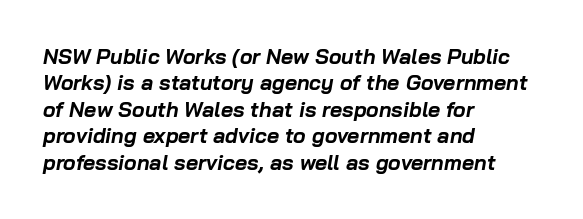
The image shows 21 px bold type, italic (leaning right); set left-aligned, normal line spacing (1.26x), normal letter spacing, not underlined.
